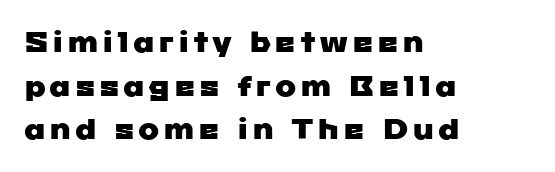
The image shows 28 px wide sans-serif type; set left-aligned, normal line spacing (1.56x), not underlined; low stroke contrast and a medium x-height.
